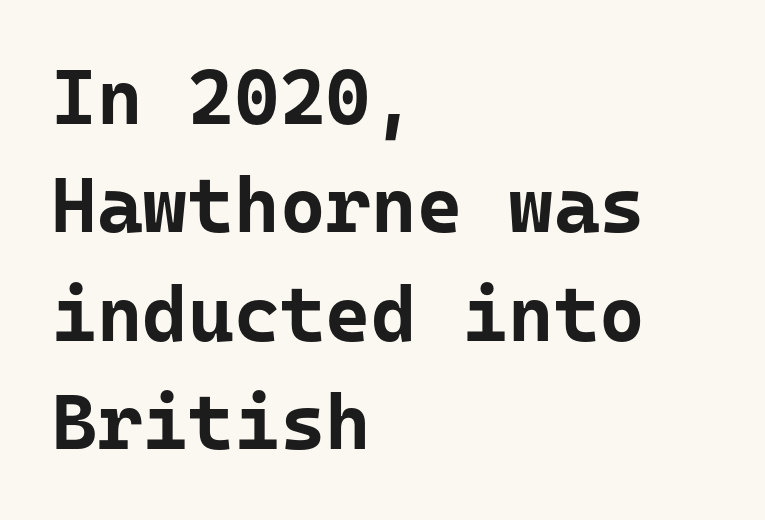
{"serif": "no", "italic": "no", "bold": "yes", "weight": "bold", "width": "normal", "stroke_contrast": "low", "x_height": "medium", "monospaced": "yes", "underline": "no", "align": "left", "line_spacing": "normal", "line_spacing_ratio": 1.39, "letter_spacing": "normal", "letter_spacing_em": 0.0, "glyph_px": 78}
